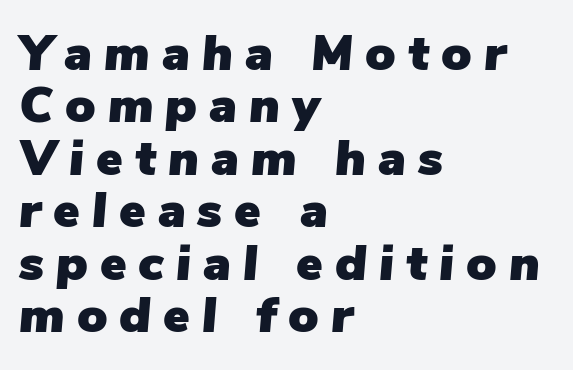
The specimen reads as italic at a glance. The tracking reads as deliberately expanded to a designer's eye. A student would call this left alignment; a typographer would say flush left, rag right. The words here are not underlined. The rendering uses natural spacing where letterforms have individual widths.
